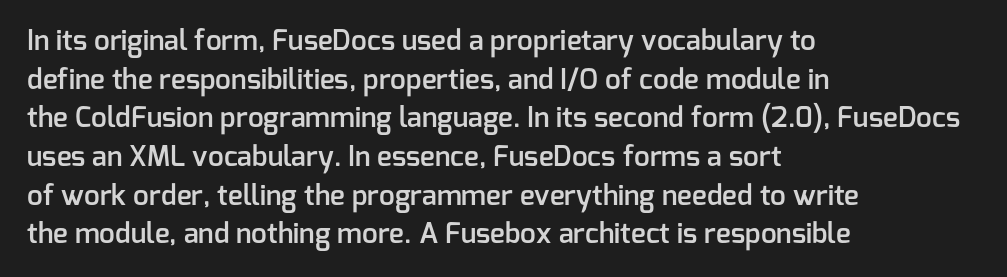
Varying glyph widths throughout — classic text-font behaviour. These lines are set flush left with a ragged right edge. The baseline area is clear. Semibold letterforms, between regular and bold. Notice how the stems are strictly vertical — no italics here. No feet cap the strokes, marking this as sans-serif type.
